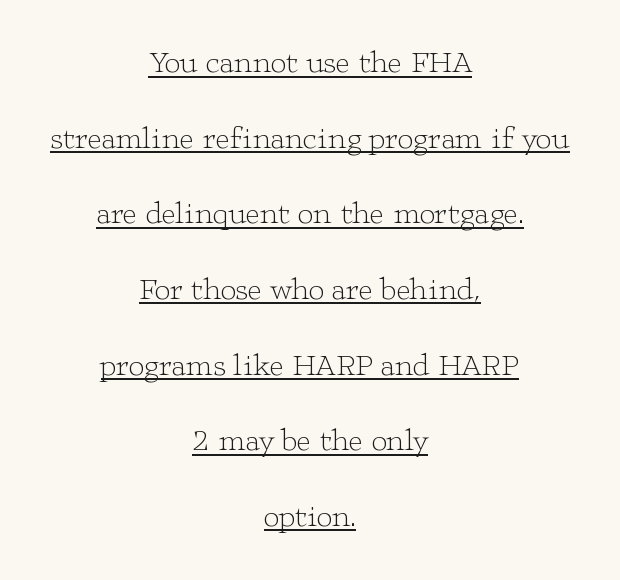
{"serif": "yes", "italic": "no", "bold": "no", "weight": "light", "width": "wide", "stroke_contrast": "low", "x_height": "medium", "monospaced": "no", "underline": "yes", "align": "center", "line_spacing": "loose", "line_spacing_ratio": 2.44, "letter_spacing": "normal", "letter_spacing_em": 0.0, "glyph_px": 31}
